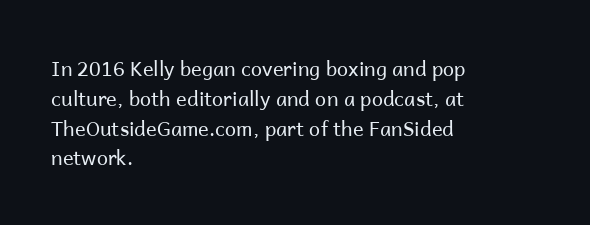
{"italic": "no", "bold": "no", "underline": "no", "align": "left", "line_spacing": "normal", "line_spacing_ratio": 1.49, "letter_spacing": "normal", "letter_spacing_em": 0.0, "glyph_px": 20}
